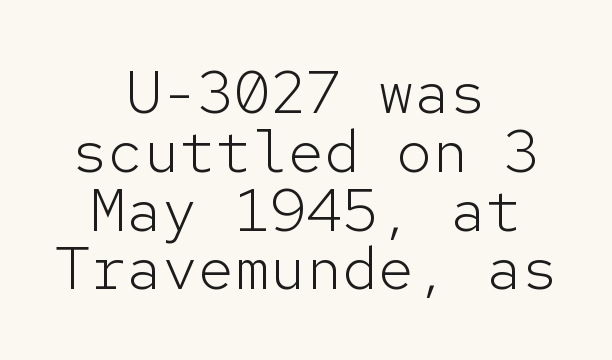
The image shows 60 px light sans-serif type, upright, monospaced; set centered, tight line spacing (0.98x), normal letter spacing, not underlined; low stroke contrast and a medium x-height.
